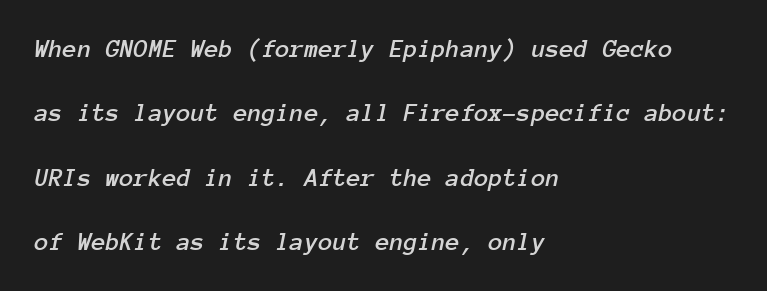
Clear beneath every line of the passage. Does the leading feel generous? Absolutely, it's lavish. Line starts are locked; line ends wander. The rendering keeps characters at their native spacing. In terms of posture, this sample is oblique.
